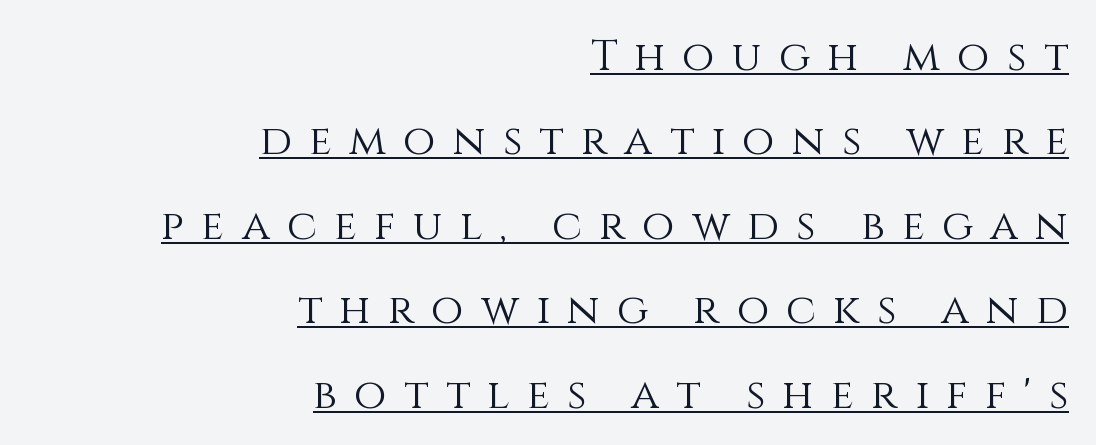
Do the characters align in a grid? No, the font is proportional. Glyph-to-glyph distance is far greater than everyday printed text. Looks like someone drew a line under every word here. Unbolded letterforms with no extra heft. Horizontal alignment here is rightward, an uncommon choice for prose.
